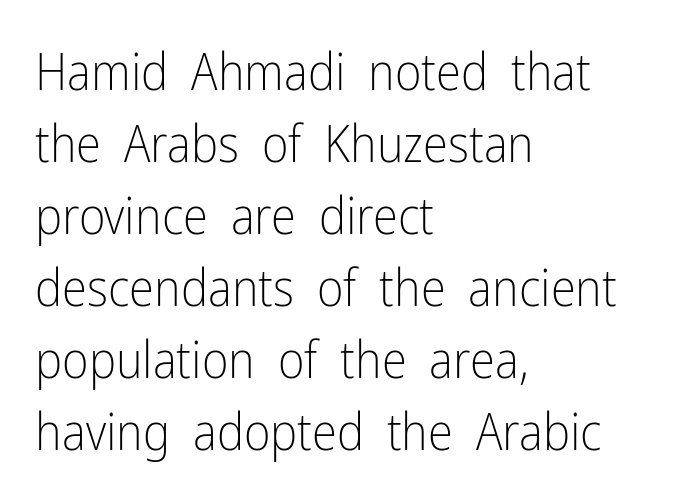
The image shows 51 px light, condensed sans-serif type, upright; set left-aligned, normal line spacing (1.41x), normal letter spacing, not underlined; low stroke contrast and a medium x-height.
